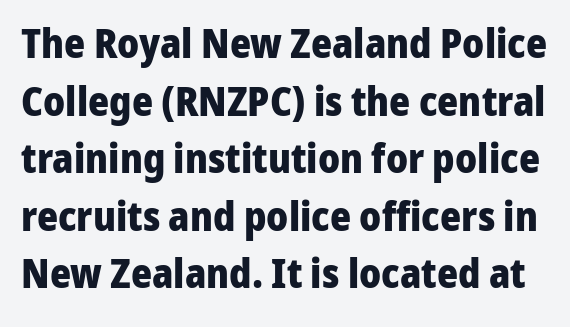
The image shows 40 px heavy sans-serif type, upright; set normal line spacing (1.44x), normal letter spacing, not underlined; low stroke contrast and a medium x-height.
